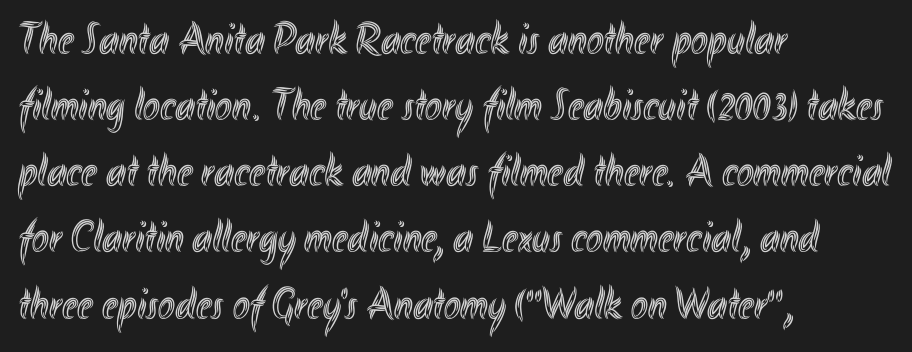
Q: Is the text italic (slanted)? A: Yes.
Q: Is the text underlined? A: No.
Q: How is the paragraph aligned? A: Left-aligned.
Q: Is the spacing between letters normal or unusually wide? A: Normal.
Q: Is the spacing between lines tight, normal or loose? A: Normal.
Q: Width (condensed, normal, or wide)? A: Condensed.
Q: x-height? A: Small.
Q: Monospaced? A: No.
